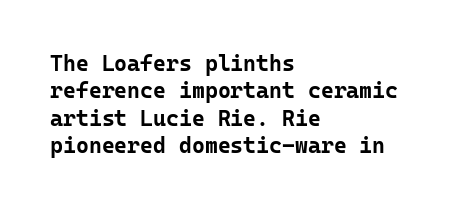
{"italic": "no", "bold": "yes", "underline": "no", "align": "left", "line_spacing_ratio": 1.24, "letter_spacing": "normal", "letter_spacing_em": 0.0, "glyph_px": 22}
